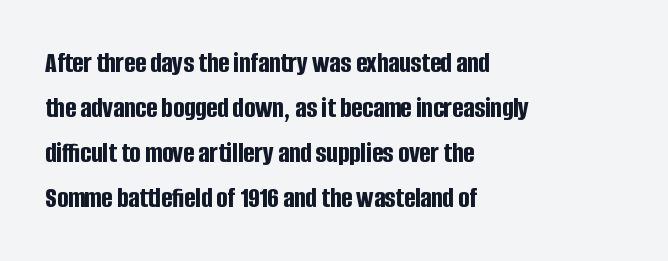
Q: Is the text bold? A: Yes.
Q: Is the text italic (slanted)? A: No, it is upright.
Q: Is the typeface a serif or a sans-serif typeface? A: Sans-serif.
Q: Is the text underlined? A: No.
Q: How is the paragraph aligned? A: Left-aligned.
Q: Is the spacing between letters normal or unusually wide? A: Normal.
Q: Is the spacing between lines tight, normal or loose? A: Normal.
Q: Width (condensed, normal, or wide)? A: Condensed.
Q: Stroke contrast? A: Low.
Q: x-height? A: Large.
Q: Monospaced? A: No.
